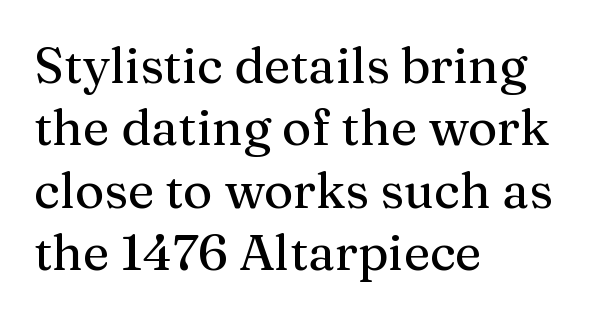
Q: Is the text italic (slanted)? A: No, it is upright.
Q: Is the typeface a serif or a sans-serif typeface? A: Serif.
Q: Is the text underlined? A: No.
Q: How is the paragraph aligned? A: Left-aligned.
Q: Is the spacing between letters normal or unusually wide? A: Normal.
Q: Is the spacing between lines tight, normal or loose? A: Normal.
Q: Width (condensed, normal, or wide)? A: Normal.
Q: Stroke contrast? A: Medium.
Q: x-height? A: Medium.
Q: Monospaced? A: No.
